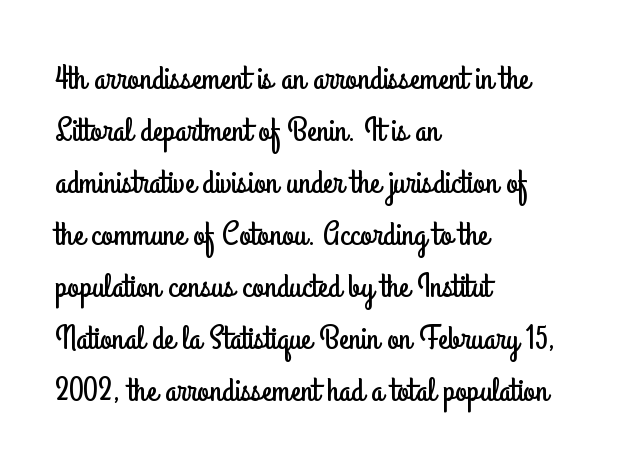
Q: Is the typeface a serif or a sans-serif typeface? A: Sans-serif.
Q: Is the text underlined? A: No.
Q: How is the paragraph aligned? A: Left-aligned.
Q: Is the spacing between letters normal or unusually wide? A: Normal.
Q: Is the spacing between lines tight, normal or loose? A: Normal.
Q: Width (condensed, normal, or wide)? A: Condensed.
Q: Stroke contrast? A: Low.
Q: x-height? A: Small.
Q: Monospaced? A: No.
